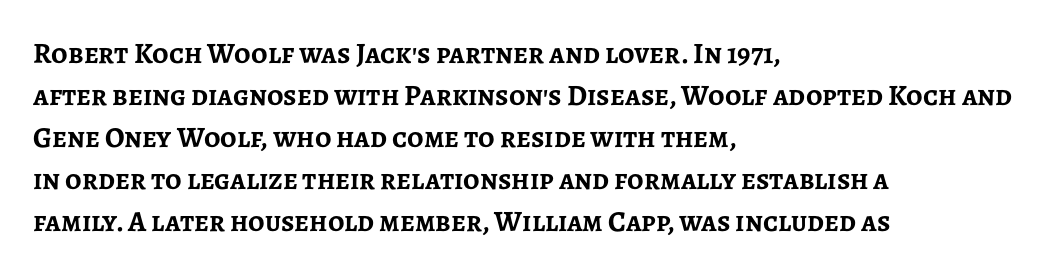
{"serif": "no", "italic": "no", "bold": "yes", "weight": "semibold", "width": "normal", "stroke_contrast": "low", "x_height": "medium", "monospaced": "no", "underline": "no", "align": "left", "line_spacing": "normal", "line_spacing_ratio": 1.45, "letter_spacing": "normal", "letter_spacing_em": 0.0, "glyph_px": 29}
